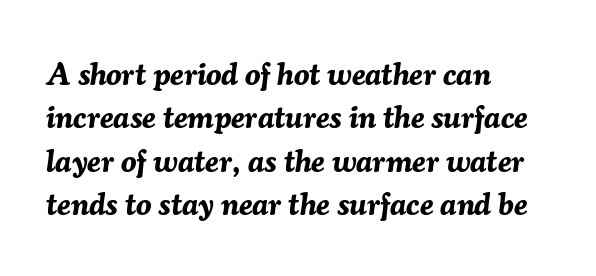
Q: Is the text bold? A: Yes.
Q: Is the text italic (slanted)? A: Yes, it leans right by about 7 degrees.
Q: Is the text underlined? A: No.
Q: How is the paragraph aligned? A: Left-aligned.
Q: Is the spacing between letters normal or unusually wide? A: Normal.
Q: Is the spacing between lines tight, normal or loose? A: Normal.
Q: Width (condensed, normal, or wide)? A: Normal.
Q: Stroke contrast? A: Medium.
Q: x-height? A: Medium.
Q: Monospaced? A: No.
